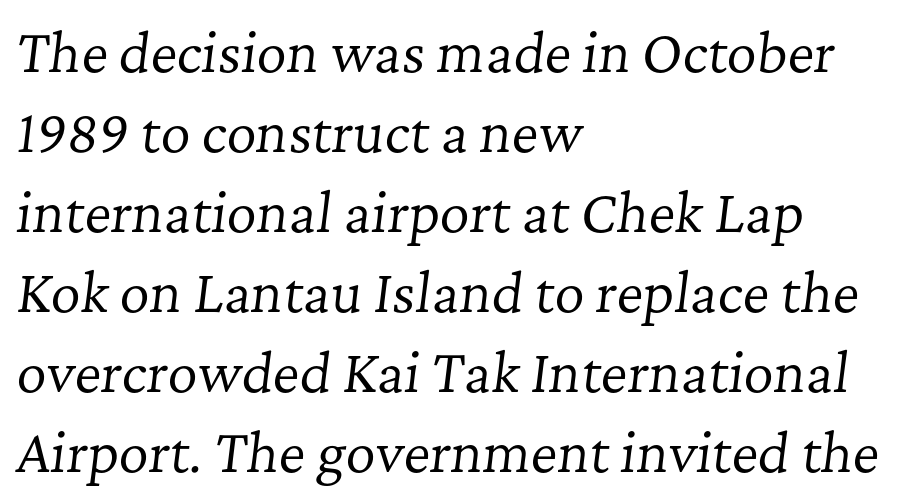
The image shows 52 px regular-weight serif type, italic (leaning right); set left-aligned, normal line spacing (1.54x), normal letter spacing, not underlined; low stroke contrast and a medium x-height.
